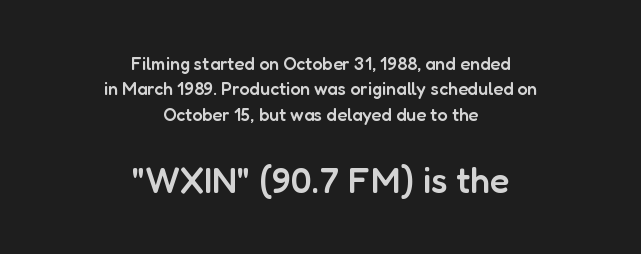
{"serif": "no", "italic": "no", "bold": "semi", "weight": "semibold", "width": "normal", "stroke_contrast": "low", "x_height": "medium", "monospaced": "no", "underline": "no", "align": "center", "line_spacing": "normal", "line_spacing_ratio": 1.41, "letter_spacing": "normal", "letter_spacing_em": 0.0, "larger_block": "second", "size_ratio": 2.0, "glyph_px": 36}
